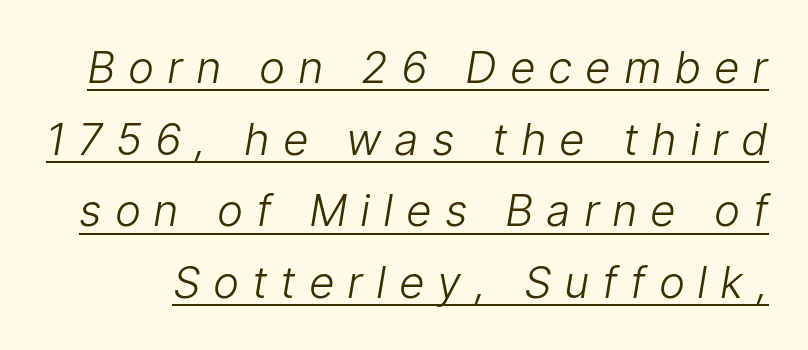
The tracking reads as deliberately expanded to a designer's eye. Does the type have serifs? No, each stem ends abruptly. The line-height multiplier appears to be the usual default. Summary of weight: not heavy and not bold.
